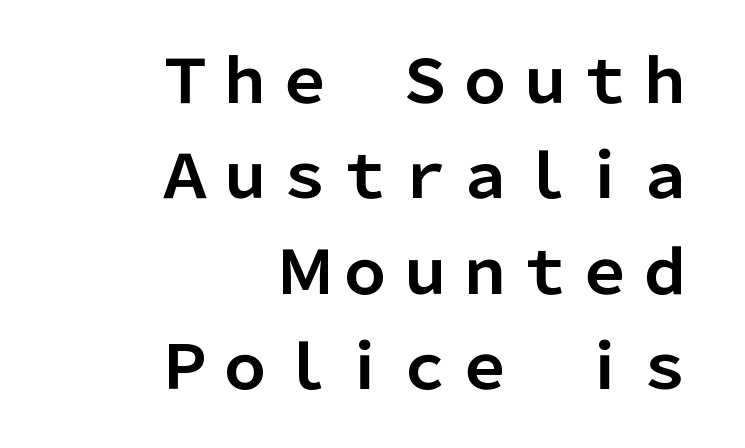
{"serif": "no", "italic": "no", "bold": "yes", "weight": "bold", "width": "normal", "stroke_contrast": "low", "x_height": "medium", "monospaced": "no", "underline": "no", "align": "right", "line_spacing": "normal", "line_spacing_ratio": 1.59, "letter_spacing": "normal", "letter_spacing_em": 0.0, "glyph_px": 60}
